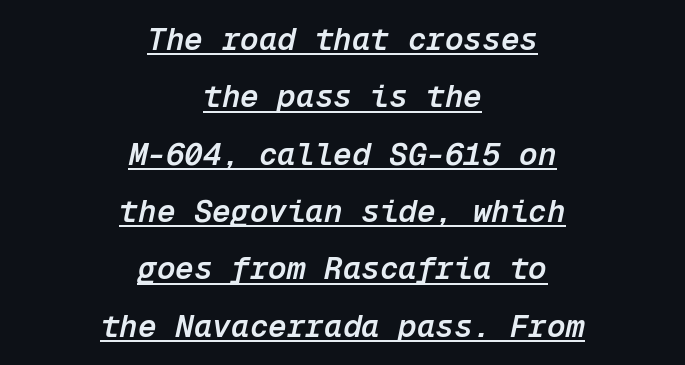
Q: Is the text bold? A: Semi-bold.
Q: Is the text italic (slanted)? A: Yes, it leans right by about 12 degrees.
Q: Is the text underlined? A: Yes.
Q: How is the paragraph aligned? A: Centered.
Q: Is the spacing between letters normal or unusually wide? A: Normal.
Q: Width (condensed, normal, or wide)? A: Normal.
Q: Stroke contrast? A: Low.
Q: x-height? A: Medium.
Q: Monospaced? A: Yes.
